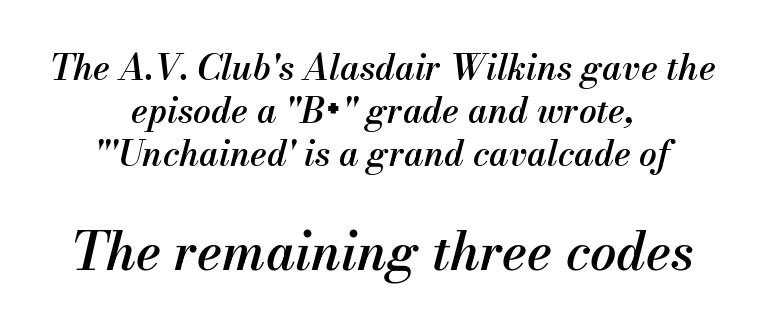
Q: Is the text bold? A: Semi-bold.
Q: Is the text italic (slanted)? A: Yes, it leans right by about 13 degrees.
Q: Is the text underlined? A: No.
Q: How is the paragraph aligned? A: Centered.
Q: Is the spacing between letters normal or unusually wide? A: Normal.
Q: Which block of text is set in a larger size, the first (top) or the second (bottom)? A: The second (bottom) one.
Q: Width (condensed, normal, or wide)? A: Normal.
Q: Stroke contrast? A: Medium.
Q: x-height? A: Small.
Q: Monospaced? A: No.
